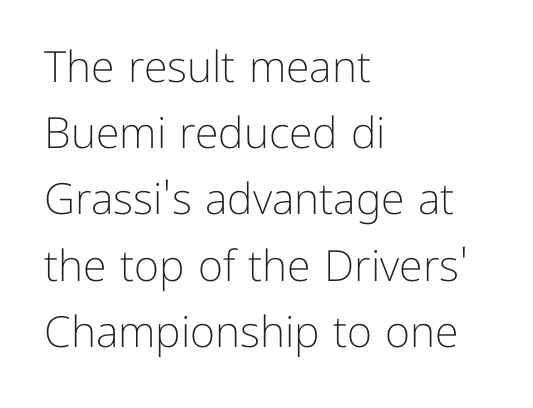
The image shows 43 px light sans-serif type, upright; set left-aligned, normal line spacing (1.54x), normal letter spacing, not underlined; low stroke contrast and a medium x-height.
